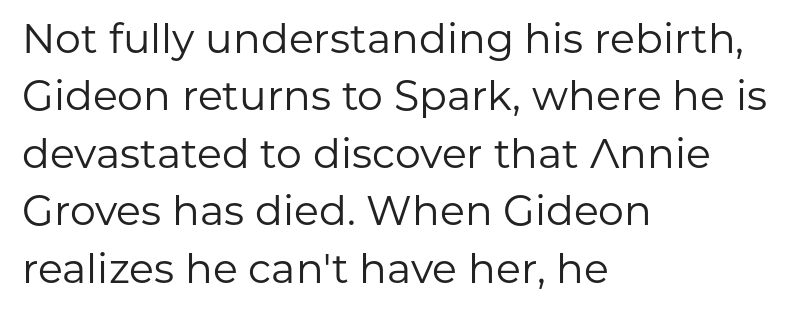
The image shows 41 px regular-weight sans-serif type, upright; set left-aligned, normal line spacing (1.4x), normal letter spacing, not underlined; low stroke contrast and a medium x-height.
